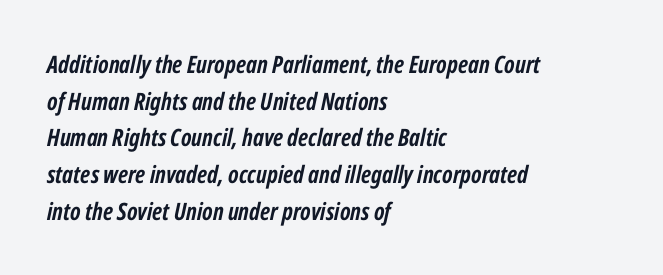
Q: Is the text bold? A: Yes.
Q: Is the text italic (slanted)? A: Yes, it leans right by about 12 degrees.
Q: Is the text underlined? A: No.
Q: How is the paragraph aligned? A: Left-aligned.
Q: Is the spacing between letters normal or unusually wide? A: Normal.
Q: Is the spacing between lines tight, normal or loose? A: Normal.
